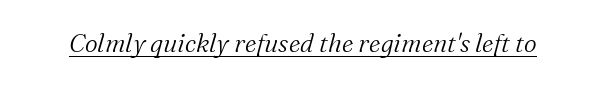
{"italic": "yes", "lean": "right", "slant_degrees": 16, "bold": "no", "underline": "yes", "letter_spacing": "normal", "letter_spacing_em": 0.0, "glyph_px": 25}
